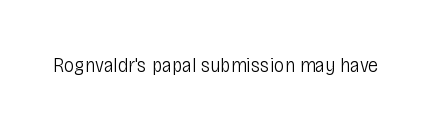
The image shows 21 px text type, upright; set normal letter spacing, not underlined.
